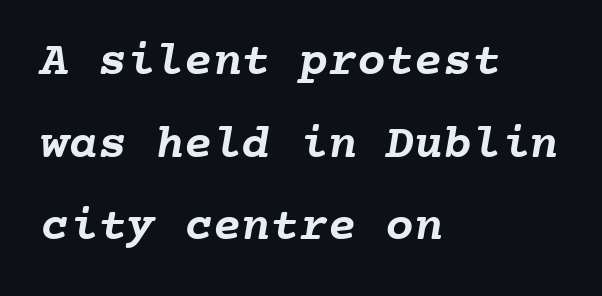
A typesetter would call this zero additional tracking. Notice how the passage keeps a crisp vertical edge on the left only. The baseline area is clear. Spacing verdict: monospaced, one width for all characters. On the weight axis this lands at bold, roughly 700.
